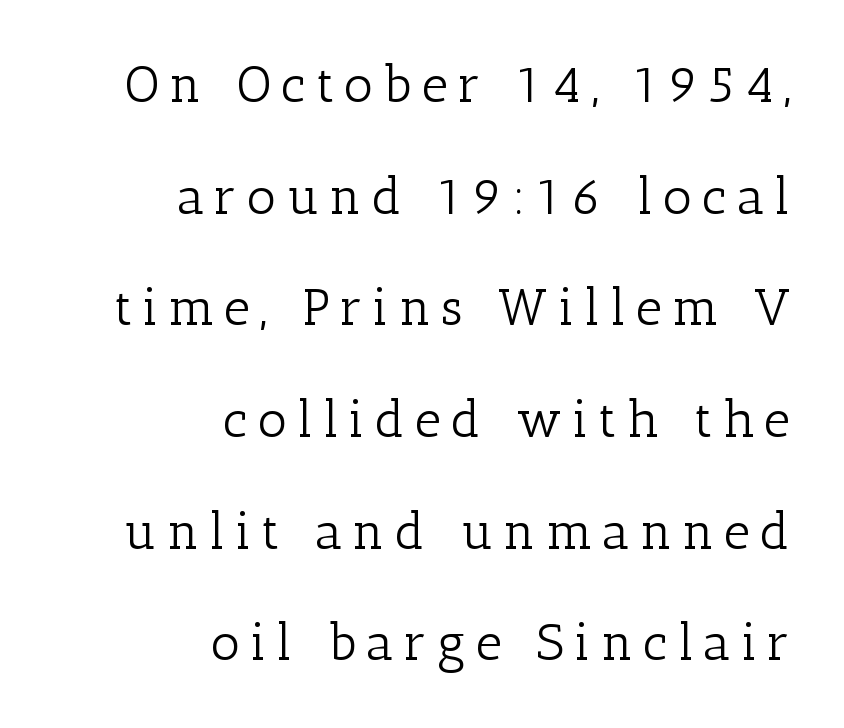
{"serif": "yes", "italic": "no", "bold": "no", "weight": "light", "width": "normal", "stroke_contrast": "low", "x_height": "medium", "monospaced": "no", "underline": "no", "align": "right", "line_spacing": "loose", "line_spacing_ratio": 2.19, "letter_spacing": "wide", "letter_spacing_em": 0.2, "glyph_px": 51}
